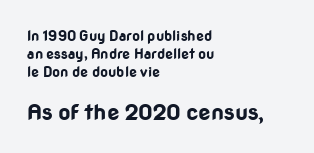
In terms of leading, this rendering sits right in the middle. Nothing unusual about the tracking: characters are spaced as the font intends. Words float on clear page, feet unadorned. Caption: bold face, heavy strokes. Here the second block reads like a headline and the first like body copy.
